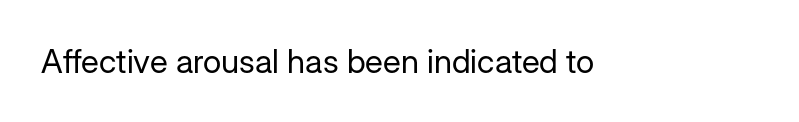
Q: Is the text bold? A: No.
Q: Is the text italic (slanted)? A: No, it is upright.
Q: Is the typeface a serif or a sans-serif typeface? A: Sans-serif.
Q: Is the text underlined? A: No.
Q: Is the spacing between letters normal or unusually wide? A: Normal.
Q: Width (condensed, normal, or wide)? A: Normal.
Q: Stroke contrast? A: Low.
Q: x-height? A: Medium.
Q: Monospaced? A: No.
